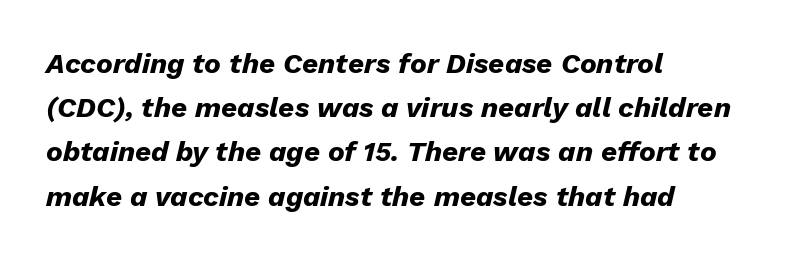
The passage is arranged the way most books set body copy — flush left. Plain, unruled lines of type. Characters follow at the spacing the type designer built in. Students, this is bold: see how much ink each stroke carries. Students, observe: this is what conventionally led text looks like. The letters are slanted; this is an italic face.
